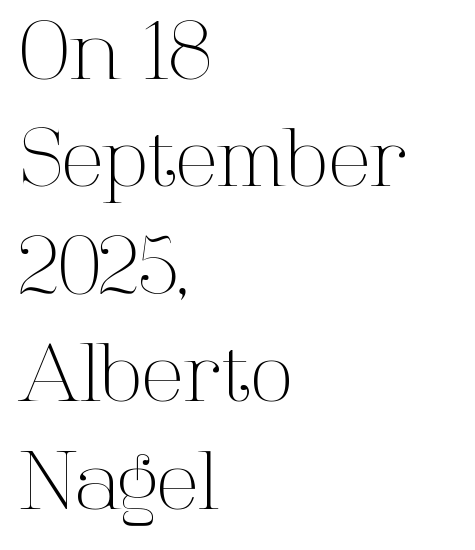
The image shows 79 px light serif type, upright; set left-aligned, normal line spacing (1.36x), normal letter spacing, not underlined; high stroke contrast and a medium x-height.
